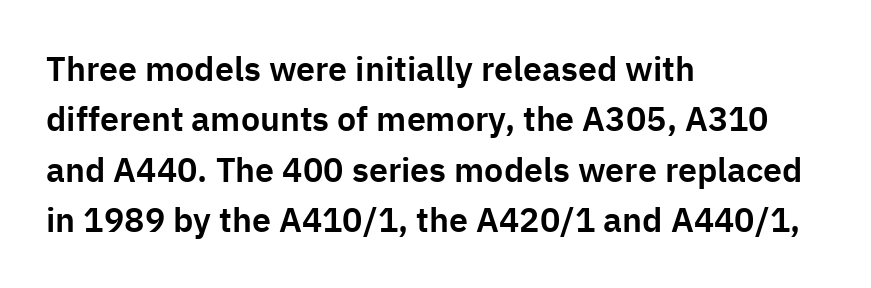
{"serif": "no", "italic": "no", "width": "normal", "stroke_contrast": "low", "x_height": "medium", "monospaced": "no", "underline": "no", "align": "left", "line_spacing": "normal", "line_spacing_ratio": 1.48, "letter_spacing": "normal", "letter_spacing_em": 0.0, "glyph_px": 34}
